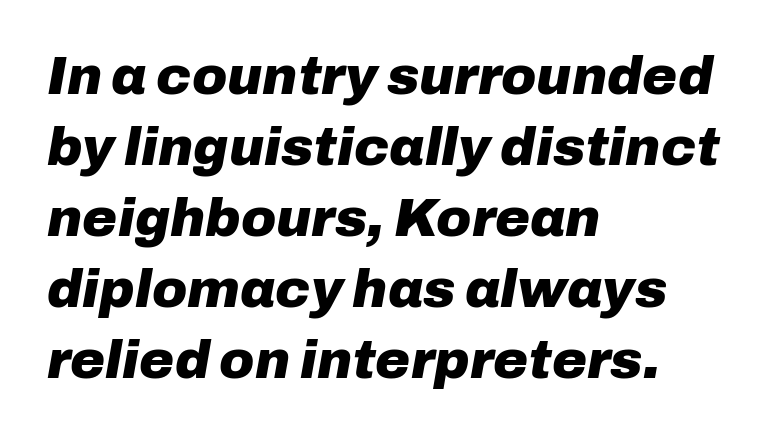
The whole block is typeset with a tilt. Caption: standard tracking, unaltered. A typesetter would call this proportional, since set widths differ per character. The typesetting leans heavy: a genuine bold.
